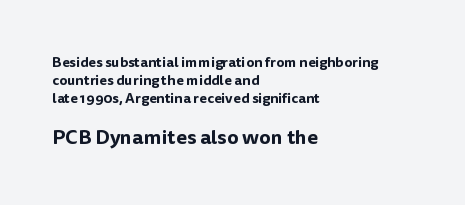
The gaps between neighbouring characters are ordinary and unremarkable. This rendering uses left alignment, leaving the right contour irregular. The lettering holds an erect, upright posture throughout. This block has exactly the height ordinary leading produces. Bare-footed words on every line.
